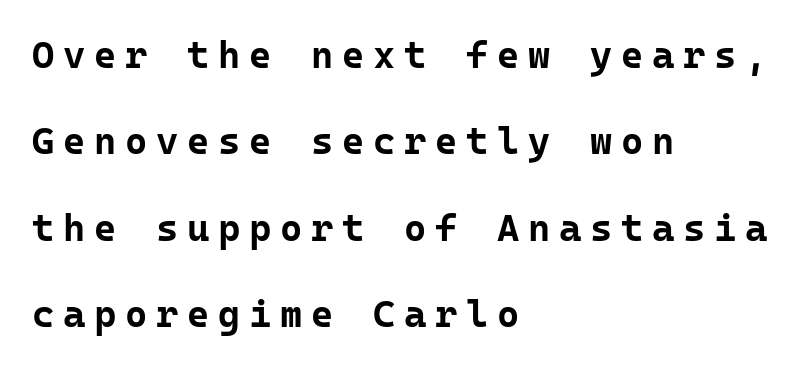
The image shows 38 px bold sans-serif type, upright, monospaced; set left-aligned, loose line spacing (2.27x), unusually wide letter spacing (+0.23 em), not underlined; low stroke contrast and a medium x-height.
